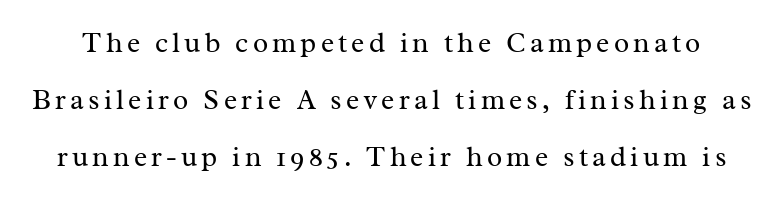
The line-height multiplier appears high, well above default. No heavy texture on the line: the type isn't bold. Ascenders rise straight up at ninety degrees. Is this a fixed-width face? No — the glyphs have proportional, varying widths. The space beneath each line is pristine and unruled. Is this a sans? No — the strokes have serifs.
